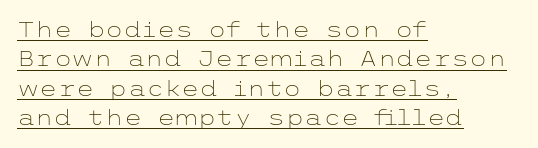
The image shows 21 px text type, upright; set left-aligned, normal line spacing (1.4x), normal letter spacing, underlined.
